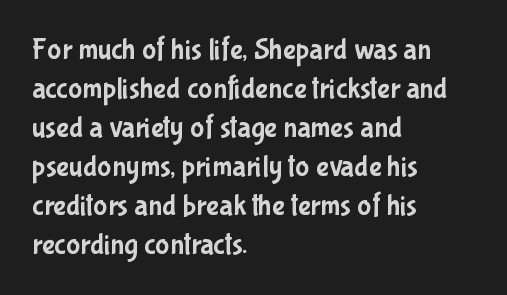
The image shows 30 px condensed sans-serif type, upright; set left-aligned, normal line spacing (1.3x), normal letter spacing, not underlined; low stroke contrast and a medium x-height.
